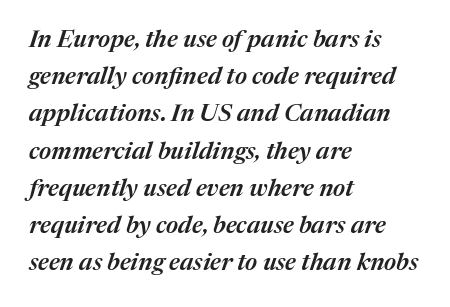
Q: Is the text bold? A: Semi-bold.
Q: Is the text italic (slanted)? A: Yes, it leans right by about 17 degrees.
Q: Is the text underlined? A: No.
Q: How is the paragraph aligned? A: Left-aligned.
Q: Is the spacing between letters normal or unusually wide? A: Normal.
Q: Is the spacing between lines tight, normal or loose? A: Normal.
